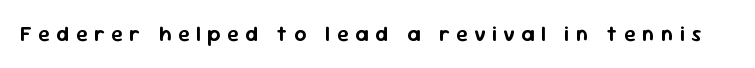
{"italic": "no", "underline": "no", "letter_spacing": "wide", "letter_spacing_em": 0.32, "glyph_px": 21}
